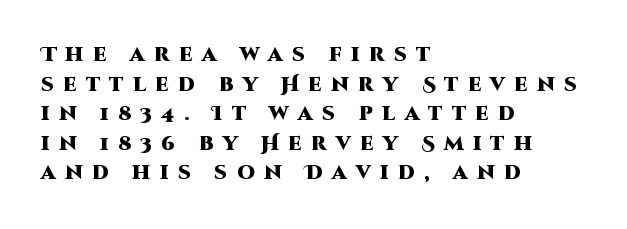
{"italic": "no", "bold": "yes", "underline": "no", "align": "left", "line_spacing": "normal", "line_spacing_ratio": 1.48, "letter_spacing": "wide", "letter_spacing_em": 0.47, "glyph_px": 20}
